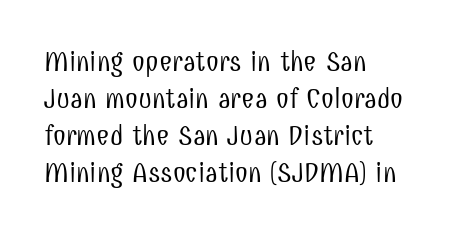
The image shows 29 px light, condensed sans-serif type, upright; set left-aligned, normal line spacing (1.28x), normal letter spacing, not underlined; low stroke contrast and a medium x-height.
